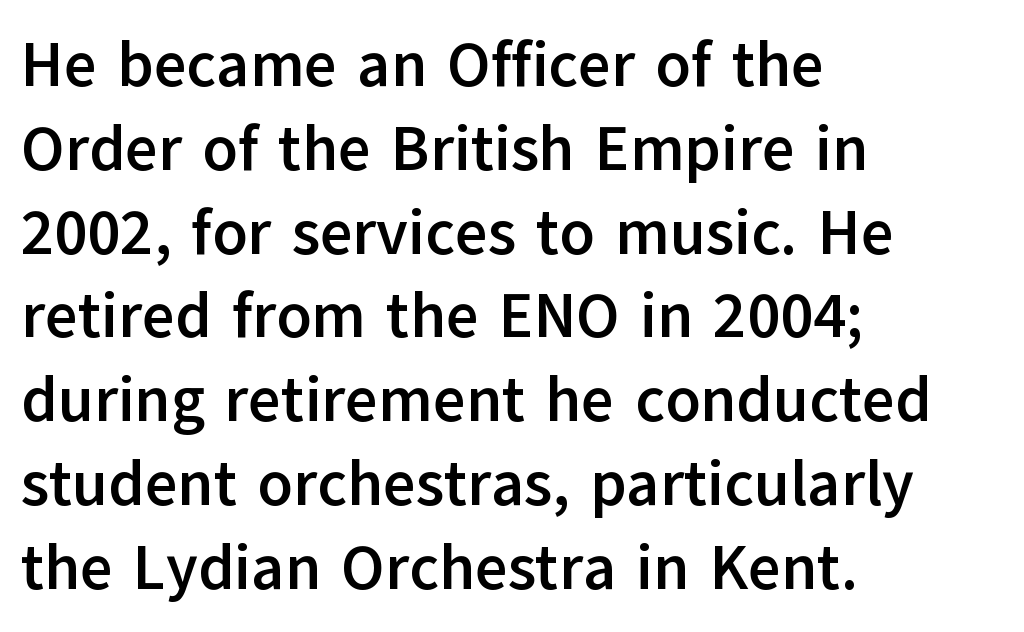
Q: Is the text bold? A: Yes.
Q: Is the text italic (slanted)? A: No, it is upright.
Q: Is the typeface a serif or a sans-serif typeface? A: Sans-serif.
Q: Is the text underlined? A: No.
Q: How is the paragraph aligned? A: Left-aligned.
Q: Is the spacing between letters normal or unusually wide? A: Normal.
Q: Is the spacing between lines tight, normal or loose? A: Normal.
Q: Width (condensed, normal, or wide)? A: Normal.
Q: Stroke contrast? A: Low.
Q: x-height? A: Medium.
Q: Monospaced? A: No.
